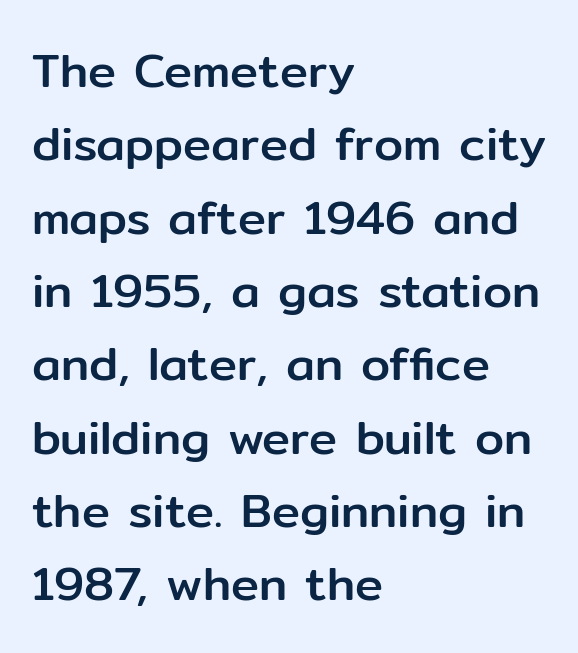
Q: Is the text italic (slanted)? A: No, it is upright.
Q: Is the typeface a serif or a sans-serif typeface? A: Sans-serif.
Q: Is the text underlined? A: No.
Q: How is the paragraph aligned? A: Left-aligned.
Q: Is the spacing between letters normal or unusually wide? A: Normal.
Q: Is the spacing between lines tight, normal or loose? A: Normal.
Q: Width (condensed, normal, or wide)? A: Normal.
Q: Stroke contrast? A: Low.
Q: x-height? A: Medium.
Q: Monospaced? A: No.
